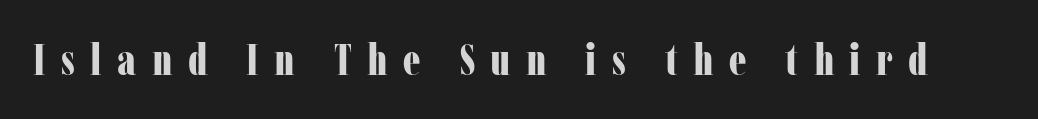
{"serif": "yes", "italic": "no", "bold": "yes", "weight": "bold", "width": "condensed", "stroke_contrast": "low", "x_height": "medium", "monospaced": "no", "underline": "no", "letter_spacing": "wide", "letter_spacing_em": 0.35, "glyph_px": 44}
